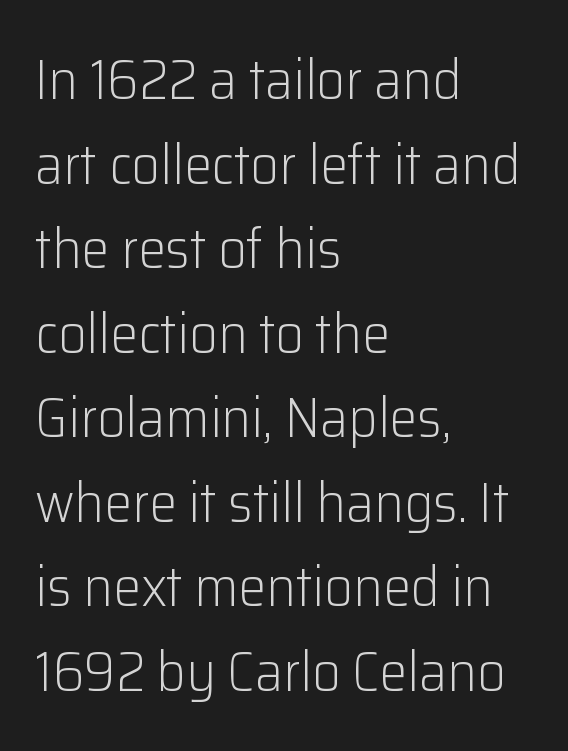
Q: Is the text bold? A: No.
Q: Is the text italic (slanted)? A: No, it is upright.
Q: Is the typeface a serif or a sans-serif typeface? A: Sans-serif.
Q: Is the text underlined? A: No.
Q: How is the paragraph aligned? A: Left-aligned.
Q: Is the spacing between letters normal or unusually wide? A: Normal.
Q: Is the spacing between lines tight, normal or loose? A: Normal.
Q: Width (condensed, normal, or wide)? A: Normal.
Q: Stroke contrast? A: Low.
Q: x-height? A: Medium.
Q: Monospaced? A: No.
